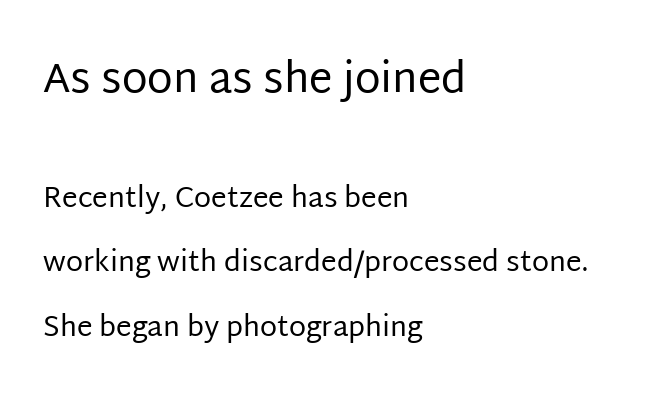
Designer's note — italics off, roman on. Interline gaps are noticeably wide in this sample. Honestly, there is no underline to notice here at all. Here the designer chose a conventional face with non-uniform glyph widths. This sample is left-justified, so line endings fall wherever the words run out. Nobody touched the tracking dial on this one.
